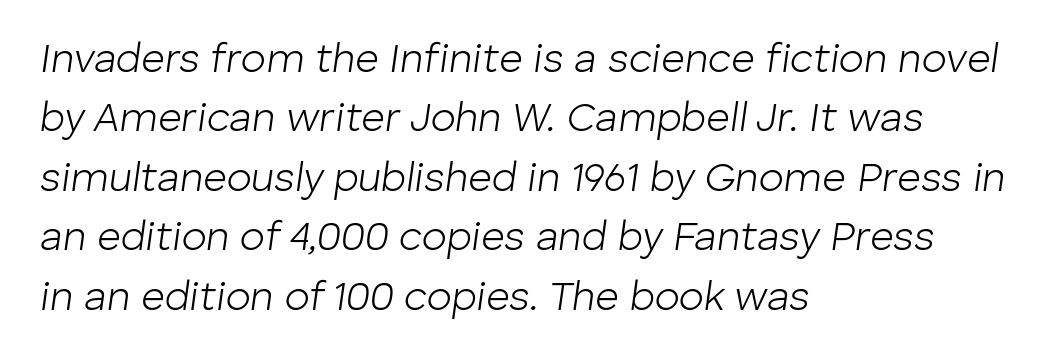
Stem width sits at or under what a default text font uses. Italic? Definitely — the glyphs are oblique. Think of a printed novel: that variable character pitch is what you see here. Check under the words: just untouched page. Line spacing here is normal.
